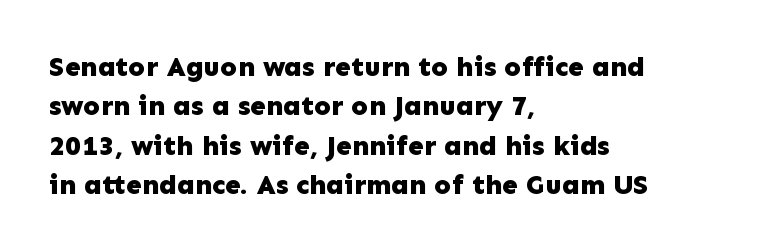
Q: Is the text bold? A: Yes.
Q: Is the text italic (slanted)? A: No, it is upright.
Q: Is the typeface a serif or a sans-serif typeface? A: Sans-serif.
Q: Is the text underlined? A: No.
Q: How is the paragraph aligned? A: Left-aligned.
Q: Is the spacing between letters normal or unusually wide? A: Normal.
Q: Is the spacing between lines tight, normal or loose? A: Normal.
Q: Width (condensed, normal, or wide)? A: Normal.
Q: Stroke contrast? A: Low.
Q: x-height? A: Medium.
Q: Monospaced? A: No.
